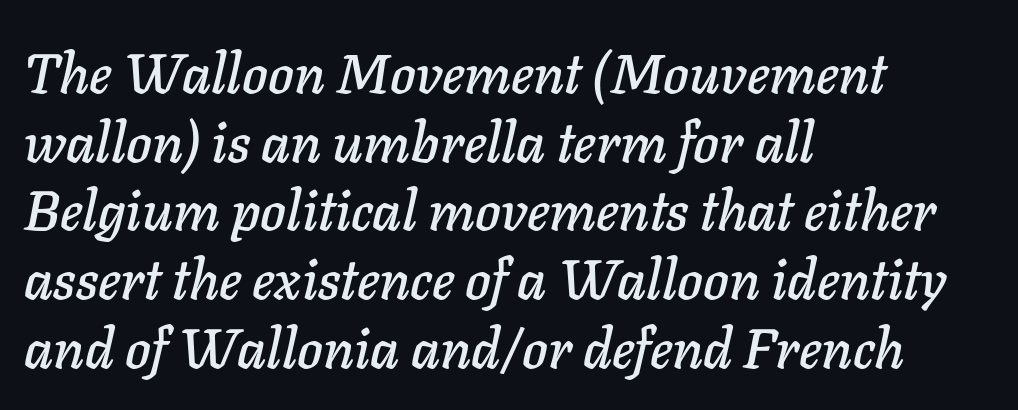
{"italic": "yes", "lean": "right", "slant_degrees": 11, "width": "normal", "stroke_contrast": "low", "x_height": "medium", "monospaced": "no", "underline": "no", "align": "left", "line_spacing": "normal", "line_spacing_ratio": 1.25, "letter_spacing": "normal", "letter_spacing_em": 0.0, "glyph_px": 55}
